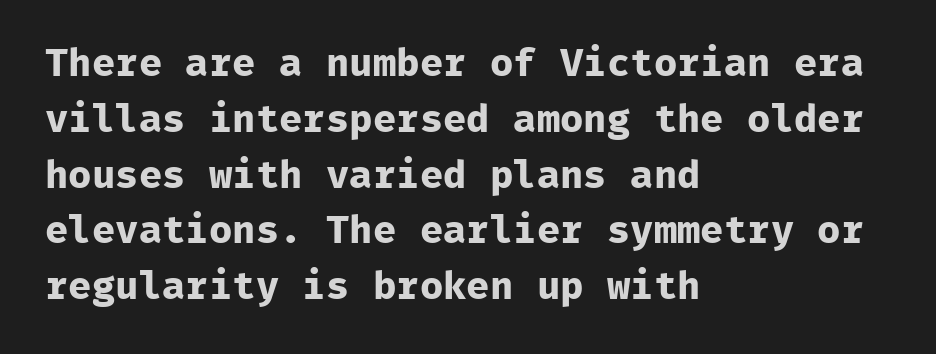
{"serif": "no", "italic": "no", "bold": "yes", "weight": "bold", "width": "normal", "stroke_contrast": "low", "x_height": "medium", "monospaced": "yes", "underline": "no", "align": "left", "line_spacing": "normal", "line_spacing_ratio": 1.43, "letter_spacing": "normal", "letter_spacing_em": 0.0, "glyph_px": 39}
